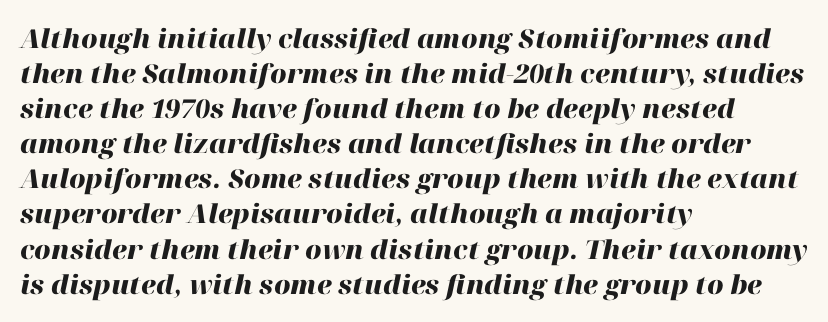
Descenders are the only things crossing below the line. Does the lettering tilt? It does — this is italic. The line-height multiplier appears to be the usual default. Typeset ragged right — the left edge is the straight one. These lines carry a lot of weight — the face is fully bold. Default kerning and tracking; the words read as compact shapes.
